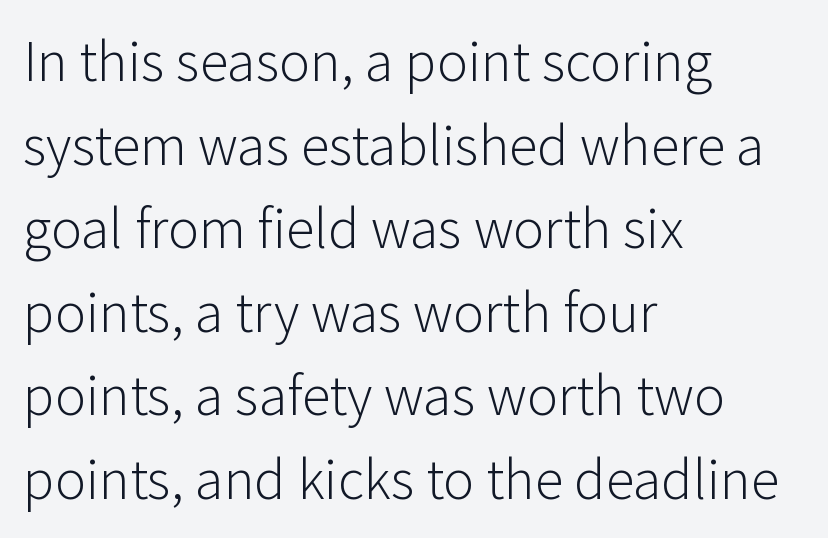
{"serif": "no", "italic": "no", "bold": "no", "weight": "light", "width": "normal", "stroke_contrast": "low", "x_height": "medium", "monospaced": "no", "underline": "no", "align": "left", "line_spacing": "normal", "line_spacing_ratio": 1.44, "letter_spacing": "normal", "letter_spacing_em": 0.0, "glyph_px": 58}
